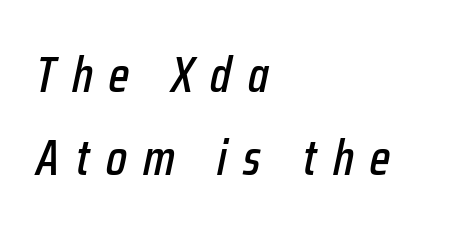
{"italic": "yes", "lean": "right", "slant_degrees": 12, "width": "condensed", "stroke_contrast": "low", "x_height": "medium", "monospaced": "no", "underline": "no", "align": "left", "line_spacing": "normal", "line_spacing_ratio": 1.69, "letter_spacing": "wide", "letter_spacing_em": 0.34, "glyph_px": 49}
